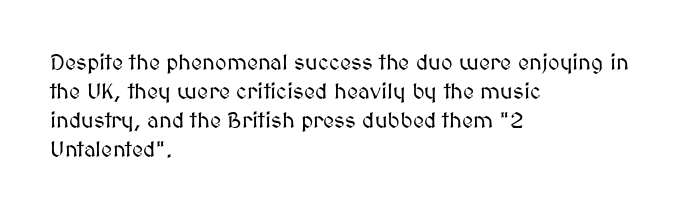
Q: Is the text italic (slanted)? A: No, it is upright.
Q: Is the text underlined? A: No.
Q: How is the paragraph aligned? A: Left-aligned.
Q: Is the spacing between letters normal or unusually wide? A: Normal.
Q: Is the spacing between lines tight, normal or loose? A: Normal.
